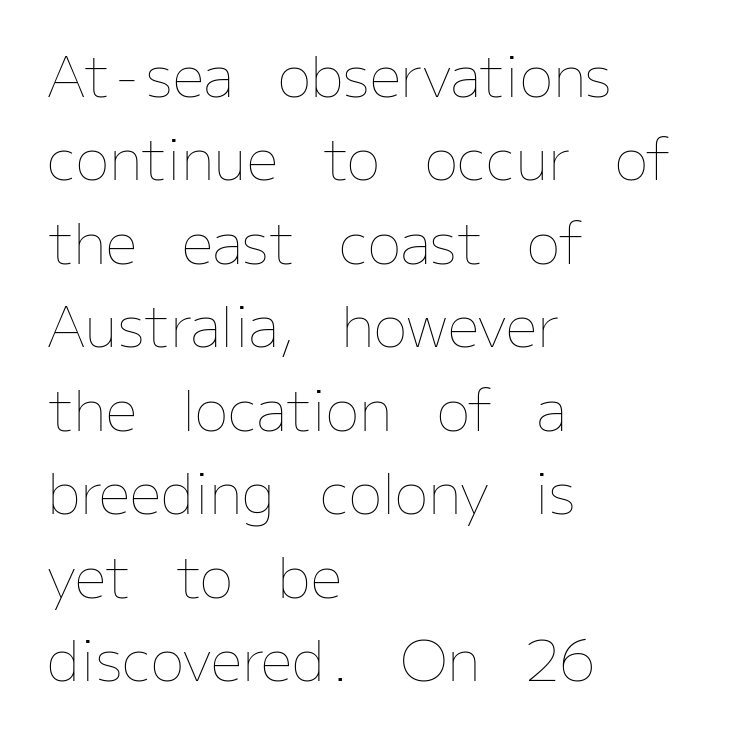
The weight tops out at a normal text grade. The designer left line spacing at the default. Here the designer chose a conventional face with non-uniform glyph widths. The lines in this sample share a left origin and differ only in where they stop. Descenders hang freely into open space. Vertical strokes here are truly vertical.
